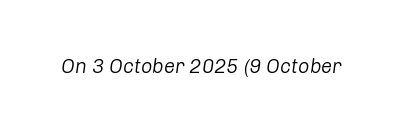
{"italic": "yes", "lean": "right", "slant_degrees": 8, "bold": "no", "underline": "no", "letter_spacing": "normal", "letter_spacing_em": 0.0, "glyph_px": 20}
